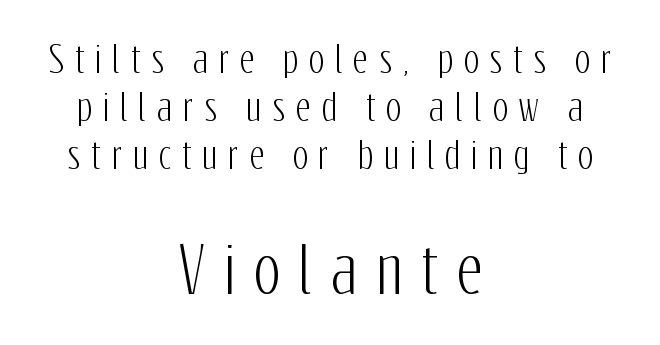
{"serif": "no", "italic": "no", "width": "condensed", "stroke_contrast": "low", "x_height": "medium", "monospaced": "no", "underline": "no", "align": "center", "line_spacing": "normal", "line_spacing_ratio": 1.33, "letter_spacing": "wide", "letter_spacing_em": 0.3, "larger_block": "second", "size_ratio": 1.75, "glyph_px": 63}
